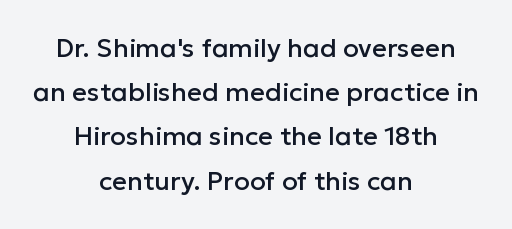
Short note: letters normally spaced. No italicization has been applied; the sample stays upright. Whoever set this chose a conventional vertical rhythm. Anything drawn beneath the words? Only blank space. Each line is balanced around a shared central axis.
